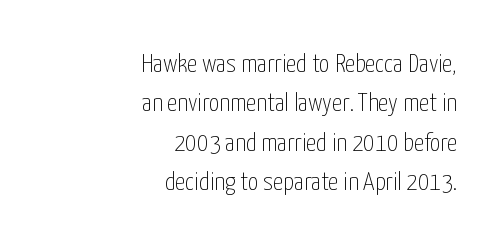
The image shows 26 px text type, upright; set right-aligned, normal line spacing (1.51x), normal letter spacing, not underlined.
